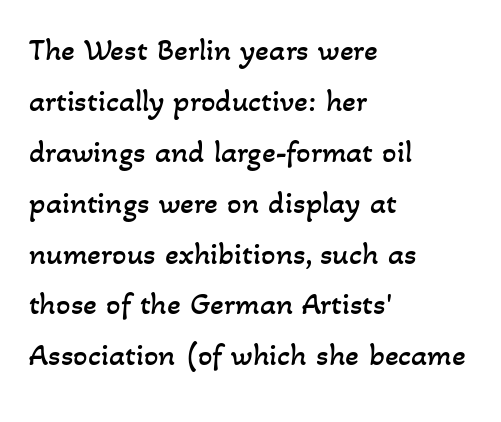
{"bold": "no", "weight": "regular", "width": "normal", "stroke_contrast": "low", "x_height": "small", "monospaced": "no", "underline": "no", "align": "left", "line_spacing": "normal", "line_spacing_ratio": 1.59, "letter_spacing": "normal", "letter_spacing_em": 0.0, "glyph_px": 32}
